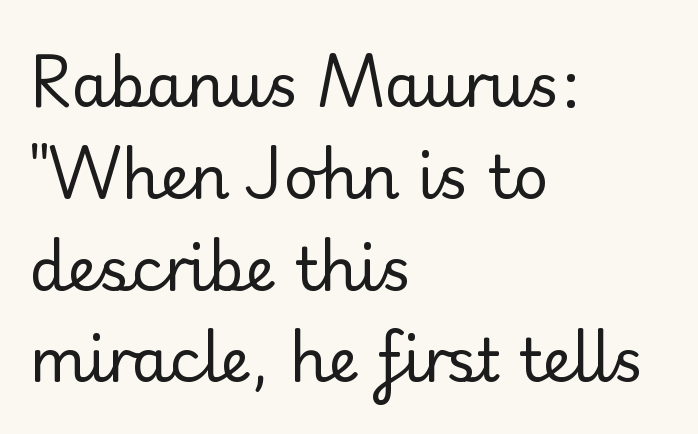
Think of a printed novel: that variable character pitch is what you see here. The rendering keeps characters at their native spacing. A typesetter would label this face a serif. This is roman type, the default non-slanted kind. The typesetter chose a ragged-right arrangement here. Descender tails drop into unmarked territory.
